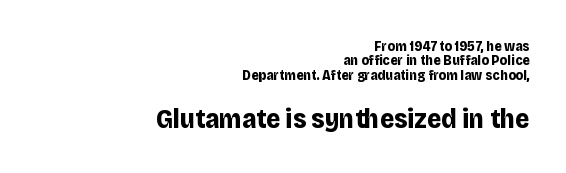
{"italic": "no", "bold": "yes", "underline": "no", "align": "right", "line_spacing": "tight", "line_spacing_ratio": 1.03, "letter_spacing": "normal", "letter_spacing_em": 0.0, "larger_block": "second", "size_ratio": 1.93, "glyph_px": 27}
